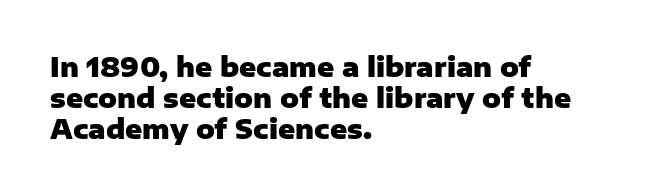
The image shows 26 px bold type, upright; set left-aligned, line spacing 1.2x, normal letter spacing, not underlined.
